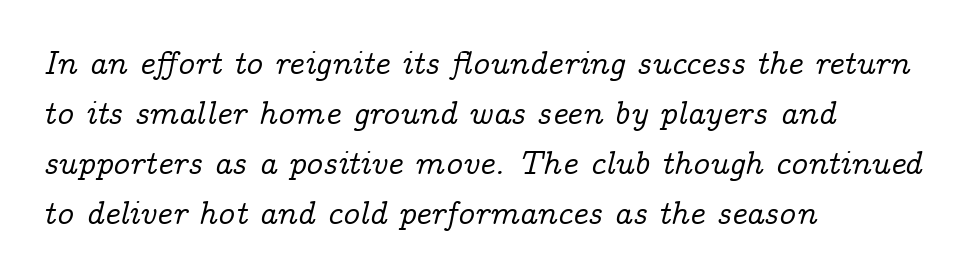
{"serif": "yes", "italic": "yes", "lean": "right", "slant_degrees": 14, "width": "normal", "stroke_contrast": "low", "x_height": "medium", "monospaced": "no", "underline": "no", "align": "left", "line_spacing": "normal", "line_spacing_ratio": 1.52, "letter_spacing": "normal", "letter_spacing_em": 0.0, "glyph_px": 33}
